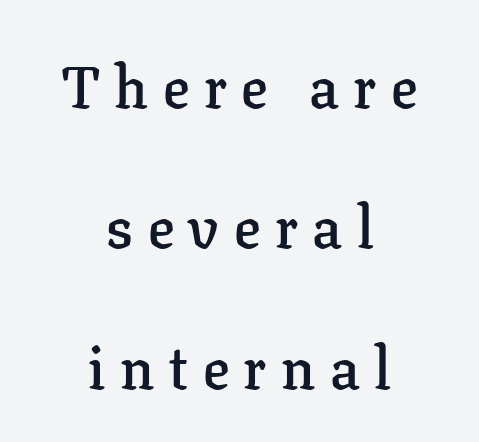
{"serif": "yes", "italic": "no", "bold": "semi", "weight": "semibold", "width": "normal", "stroke_contrast": "low", "x_height": "medium", "monospaced": "no", "underline": "no", "align": "center", "line_spacing": "loose", "line_spacing_ratio": 2.38, "letter_spacing": "wide", "letter_spacing_em": 0.25, "glyph_px": 59}
